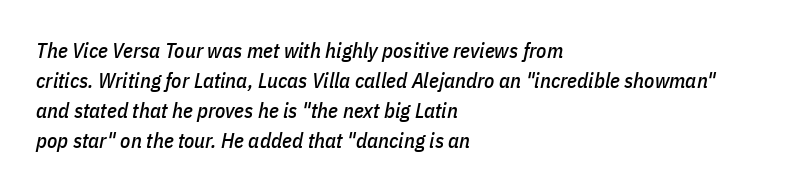
Q: Is the text italic (slanted)? A: Yes, it leans right by about 11 degrees.
Q: Is the text underlined? A: No.
Q: How is the paragraph aligned? A: Left-aligned.
Q: Is the spacing between letters normal or unusually wide? A: Normal.
Q: Is the spacing between lines tight, normal or loose? A: Normal.
